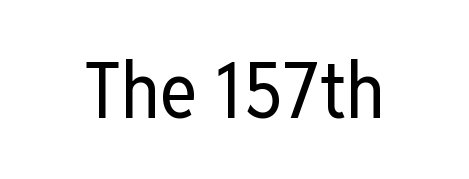
Q: Is the text bold? A: No.
Q: Is the text italic (slanted)? A: No, it is upright.
Q: Is the typeface a serif or a sans-serif typeface? A: Sans-serif.
Q: Is the text underlined? A: No.
Q: Is the spacing between letters normal or unusually wide? A: Normal.
Q: Width (condensed, normal, or wide)? A: Condensed.
Q: Stroke contrast? A: Low.
Q: x-height? A: Medium.
Q: Monospaced? A: No.
